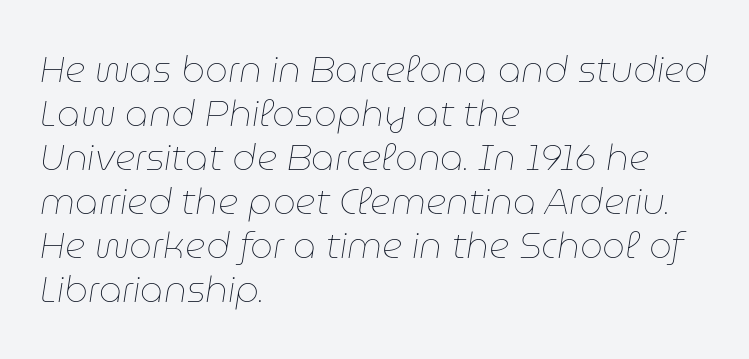
Note the varied advance widths — an 'i' is clearly narrower than an 'm'. These lines keep a tight, regular rhythm from letter to letter. The typeface has the unassuming heft of standard copy or less. A clean baseline with only descenders dipping below it. The text block is weighted toward the left margin, trailing off unevenly rightward. The glyphs look as if they've been sheared to an angle.
